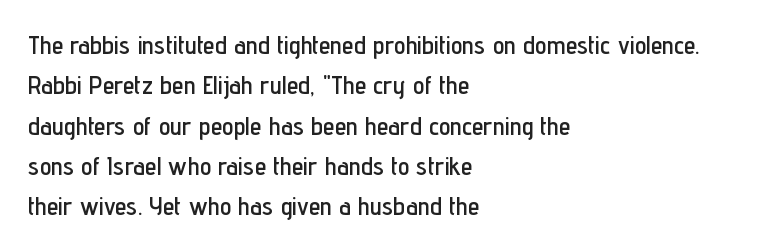
Q: Is the text italic (slanted)? A: No, it is upright.
Q: Is the text underlined? A: No.
Q: How is the paragraph aligned? A: Left-aligned.
Q: Is the spacing between letters normal or unusually wide? A: Normal.
Q: Is the spacing between lines tight, normal or loose? A: Normal.
